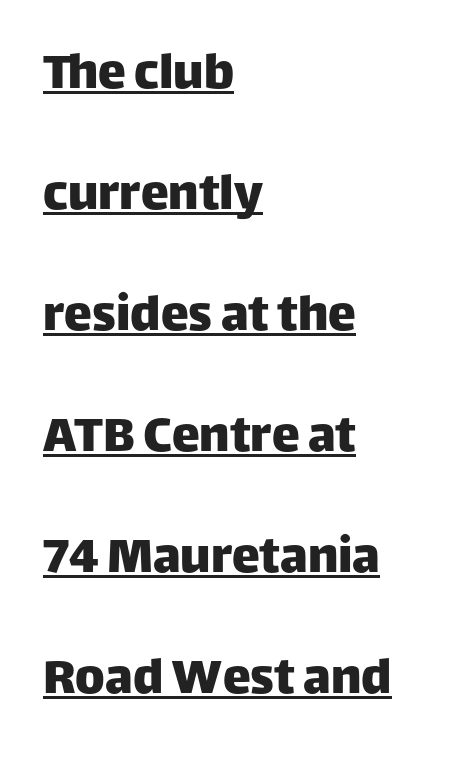
How would I describe the line gaps? Wide and relaxed. Short note: letters normally spaced. The lettering stays uniformly vertical, giving the passage a roman look. Each line starts at the same left margin while the right side varies. Here the designer chose a conventional face with non-uniform glyph widths.
